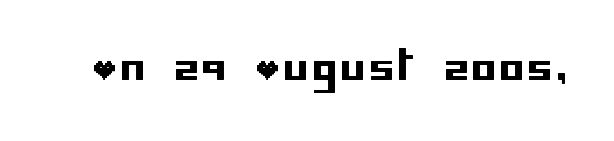
The specimen reads as upright at a glance. Nothing sits at the stroke ends, so this counts as sans-serif. The space beneath each line is pristine and unruled.
